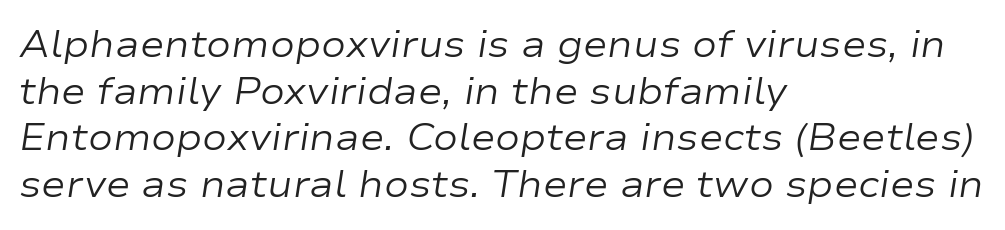
The image shows 37 px regular-weight, wide type, italic (leaning right); set left-aligned, normal line spacing (1.26x), normal letter spacing, not underlined; low stroke contrast and a medium x-height.
